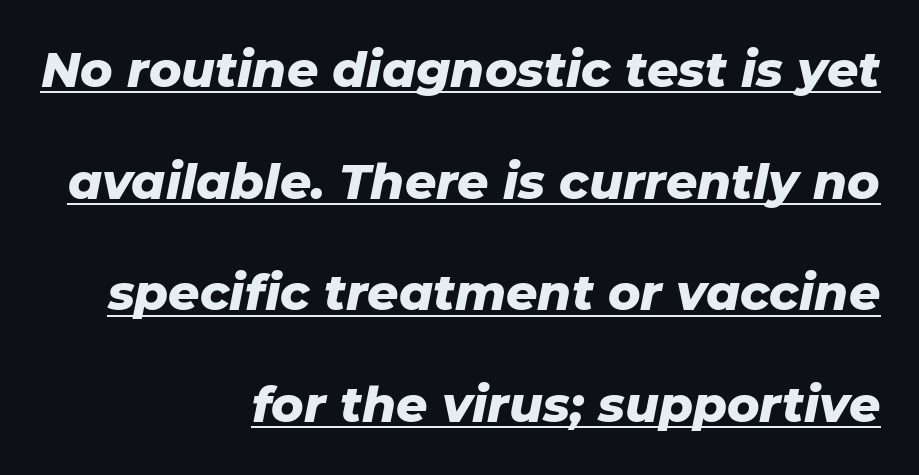
The image shows 49 px heavy type, italic (leaning right); set right-aligned, loose line spacing (2.28x), normal letter spacing, underlined; low stroke contrast and a medium x-height.
